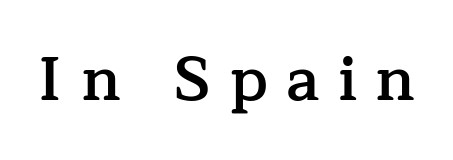
Q: Is the text bold? A: Semi-bold.
Q: Is the text italic (slanted)? A: No, it is upright.
Q: Is the typeface a serif or a sans-serif typeface? A: Serif.
Q: Is the text underlined? A: No.
Q: Is the spacing between letters normal or unusually wide? A: Unusually wide.
Q: Width (condensed, normal, or wide)? A: Normal.
Q: Stroke contrast? A: Low.
Q: x-height? A: Medium.
Q: Monospaced? A: No.
